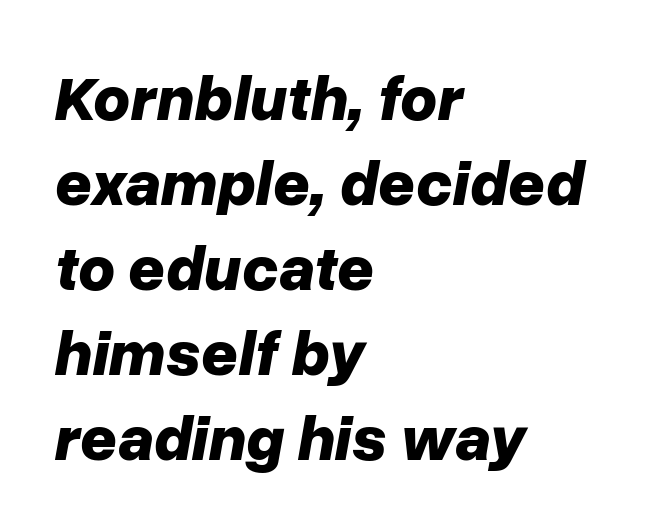
{"italic": "yes", "lean": "right", "slant_degrees": 10, "bold": "yes", "weight": "bold", "width": "normal", "stroke_contrast": "low", "x_height": "medium", "monospaced": "no", "underline": "no", "align": "left", "line_spacing": "normal", "line_spacing_ratio": 1.33, "letter_spacing": "normal", "letter_spacing_em": 0.0, "glyph_px": 64}
